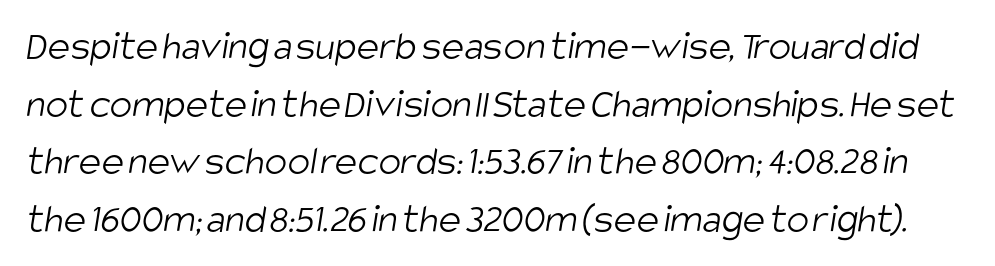
The space directly below the letters is spotless. Character widths vary here, with narrow letters taking less room than wide ones. The type family on display is of the sans-serif kind. Between one letter and the next there's only the usual sliver of space.
